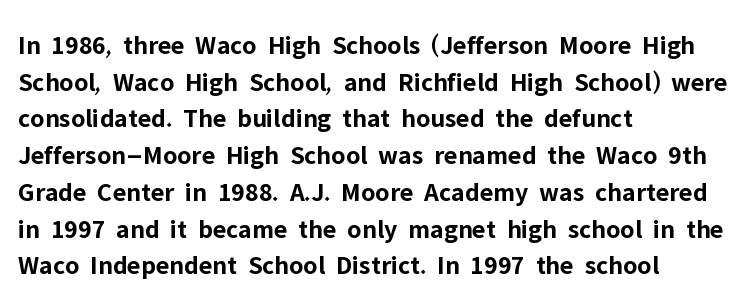
Casual observation: everything's shoved over to the left. Look at the tracking — it's just the regular setting, nothing added. The rendering uses a moderate line-height, typical for paragraphs. Decoration check: the copy has no underline. The face used here has the dense, thick strokes of a bold. The typography opts for an upright posture over an oblique one.
